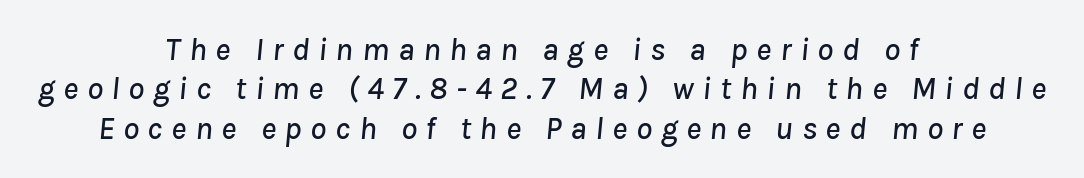
Yep, that's italic — everything's leaning. The horizontal fit of the characters is loose and conspicuously gappy. Plain, unruled lines of type. You could not count columns in this text — the font is proportionally spaced.
